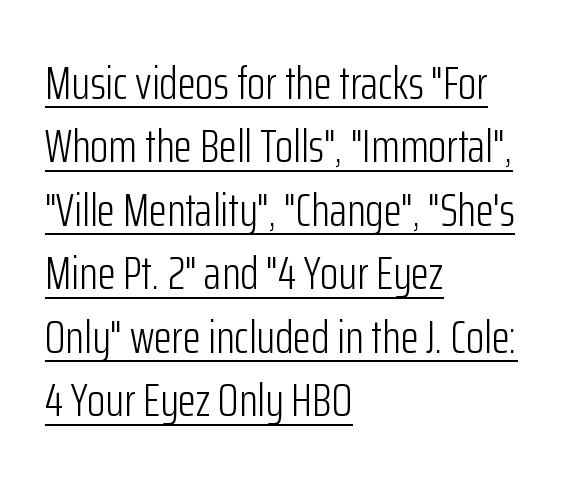
The image shows 47 px light, condensed sans-serif type, upright; set left-aligned, normal line spacing (1.35x), normal letter spacing, underlined; low stroke contrast and a medium x-height.
